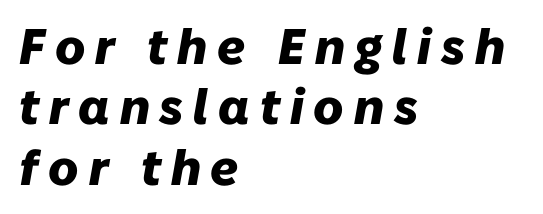
The letterforms stand isolated, each surrounded by extra space. The passage shown leans; its letterforms are oblique. The baseline area is clear. Weight check: bold — yes, fully. Think of a printed novel: that variable character pitch is what you see here. Teacher's note: observe the even left margin — that is flush-left alignment.
